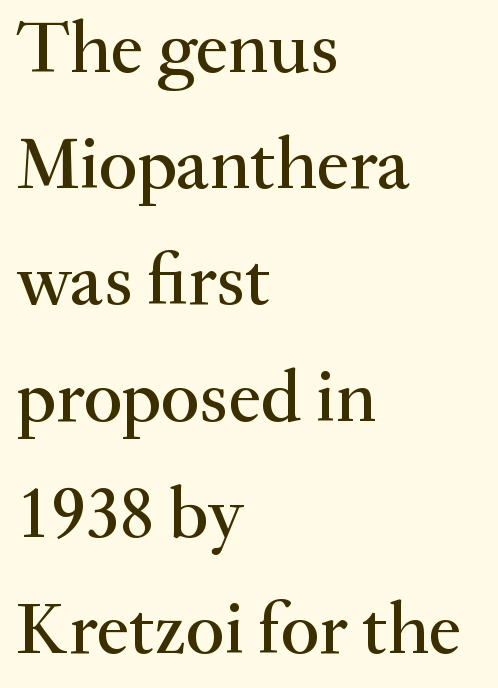
Q: Is the text italic (slanted)? A: No, it is upright.
Q: Is the typeface a serif or a sans-serif typeface? A: Serif.
Q: Is the text underlined? A: No.
Q: How is the paragraph aligned? A: Left-aligned.
Q: Is the spacing between letters normal or unusually wide? A: Normal.
Q: Is the spacing between lines tight, normal or loose? A: Normal.
Q: Width (condensed, normal, or wide)? A: Normal.
Q: Stroke contrast? A: Medium.
Q: x-height? A: Small.
Q: Monospaced? A: No.
